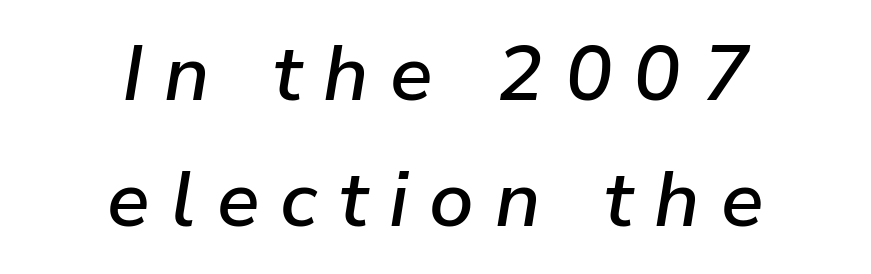
{"italic": "yes", "lean": "right", "slant_degrees": 9, "width": "normal", "stroke_contrast": "low", "x_height": "medium", "monospaced": "no", "underline": "no", "align": "center", "line_spacing": "normal", "line_spacing_ratio": 1.59, "letter_spacing": "wide", "letter_spacing_em": 0.27, "glyph_px": 79}
